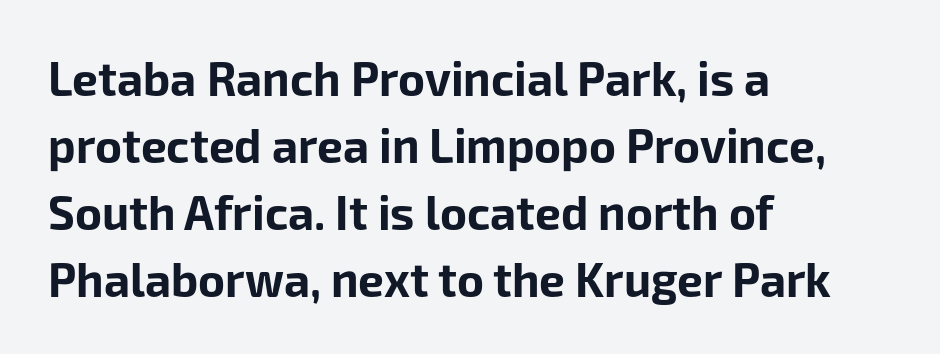
{"serif": "no", "italic": "no", "bold": "yes", "weight": "bold", "width": "normal", "stroke_contrast": "low", "x_height": "medium", "monospaced": "no", "underline": "no", "align": "left", "line_spacing": "normal", "line_spacing_ratio": 1.46, "letter_spacing": "normal", "letter_spacing_em": 0.0, "glyph_px": 46}
